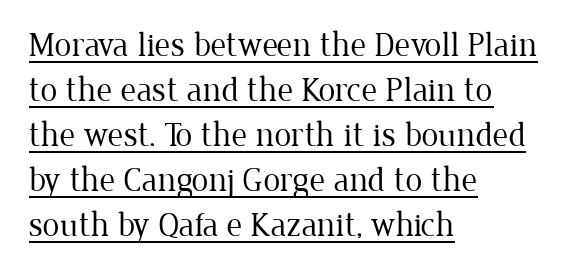
The image shows 34 px regular-weight serif type, upright; set left-aligned, normal line spacing (1.32x), normal letter spacing, underlined; low stroke contrast and a medium x-height.
